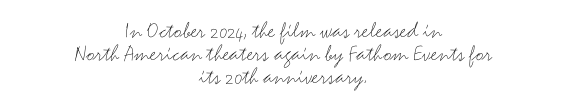
{"bold": "no", "underline": "no", "align": "center", "line_spacing": "tight", "line_spacing_ratio": 0.96, "letter_spacing": "normal", "letter_spacing_em": 0.0, "glyph_px": 24}
